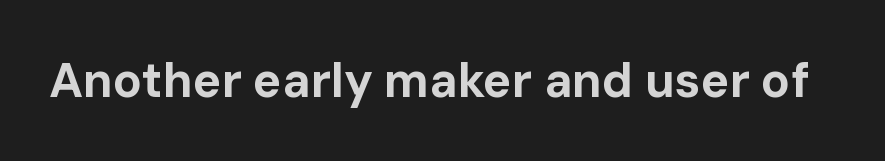
Letterform terminals end flat and unadorned throughout the passage. The gaps between neighbouring characters are ordinary and unremarkable. Each letter keeps its own natural width here, so spacing adapts to shape. Quick note: underline off. Heavy-handed strokes throughout: this text is bold. Posture: straight, roman, zero tilt.
